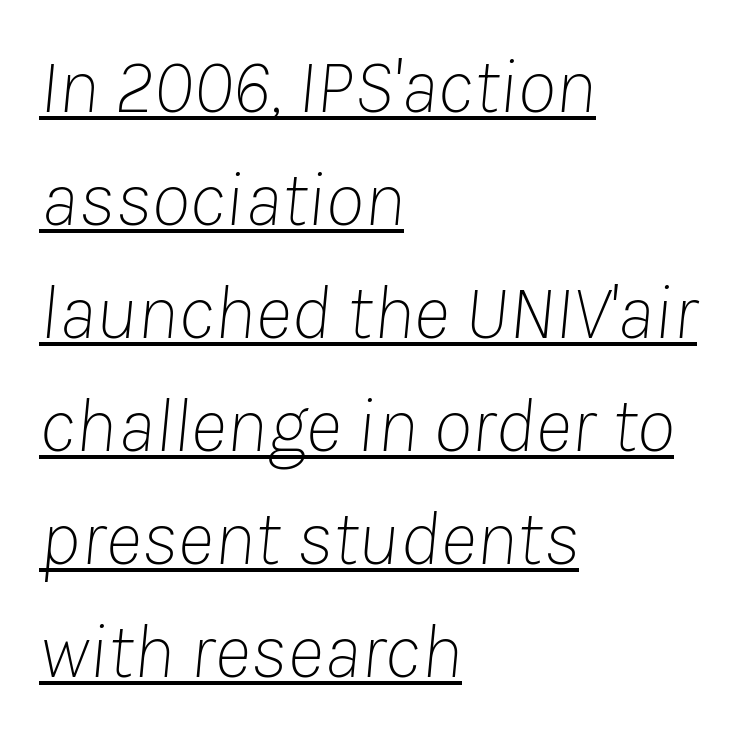
Q: Is the text bold? A: No.
Q: Is the text italic (slanted)? A: Yes, it leans right by about 8 degrees.
Q: Is the text underlined? A: Yes.
Q: How is the paragraph aligned? A: Left-aligned.
Q: Is the spacing between letters normal or unusually wide? A: Normal.
Q: Is the spacing between lines tight, normal or loose? A: Normal.
Q: Width (condensed, normal, or wide)? A: Normal.
Q: Stroke contrast? A: Low.
Q: x-height? A: Medium.
Q: Monospaced? A: No.
